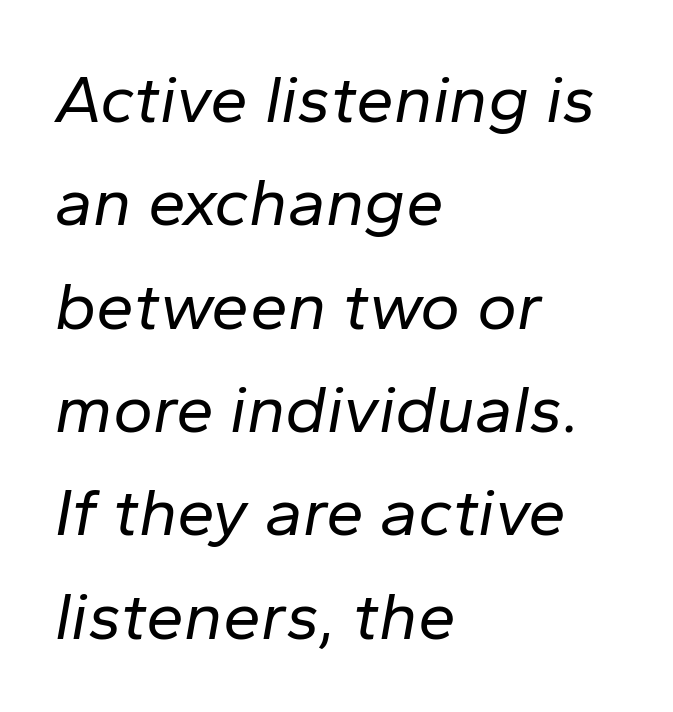
{"italic": "yes", "lean": "right", "slant_degrees": 10, "bold": "no", "weight": "regular", "width": "normal", "stroke_contrast": "low", "x_height": "medium", "monospaced": "no", "underline": "no", "align": "left", "line_spacing": "normal", "line_spacing_ratio": 1.52, "letter_spacing": "normal", "letter_spacing_em": 0.0, "glyph_px": 68}
